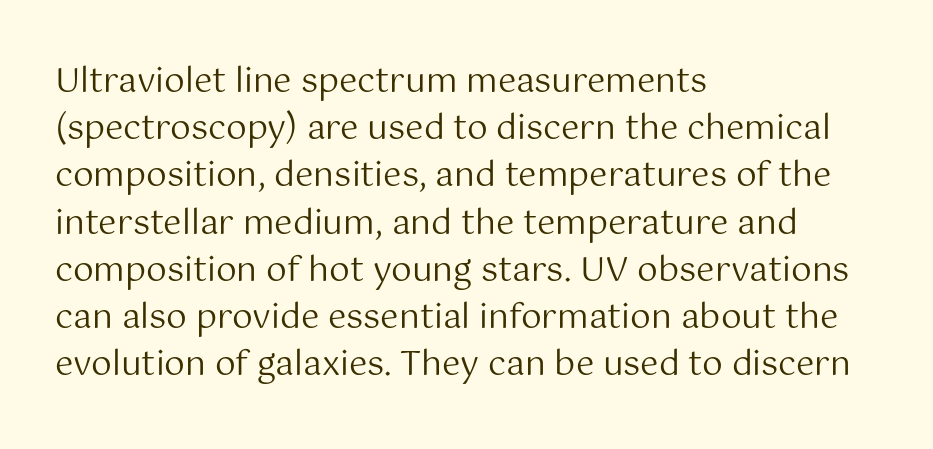
How are the letters spaced? Ordinarily, with no added tracking. Quick note: interline space is typical. Is this a heavy cut? Hardly; it is regular or lighter. The rendering uses natural spacing where letterforms have individual widths.
